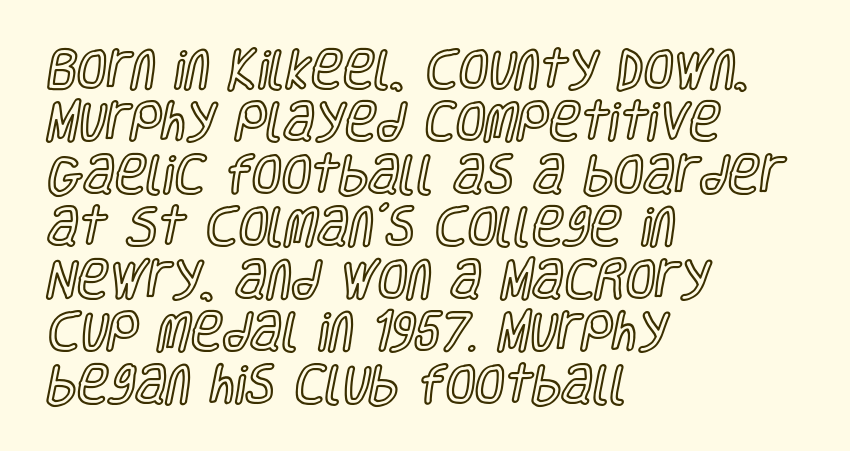
The passage shown is typed in a proportional face where columns would drift. Lines of text with bare space underneath. Characters follow at the spacing the type designer built in. Casual observation: everything's shoved over to the left.
